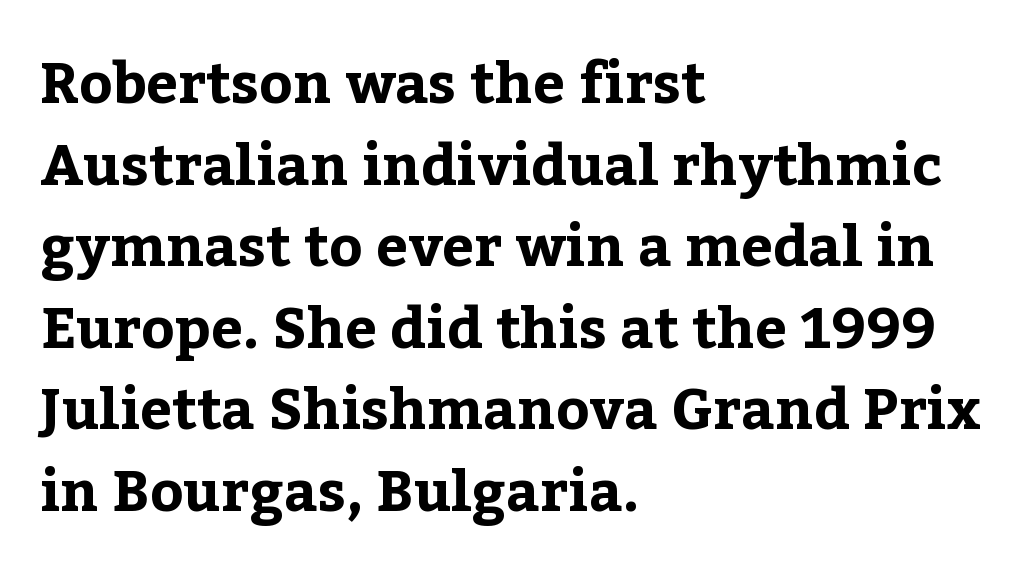
The image shows 57 px bold serif type, upright; set left-aligned, normal line spacing (1.43x), normal letter spacing, not underlined; low stroke contrast and a medium x-height.
